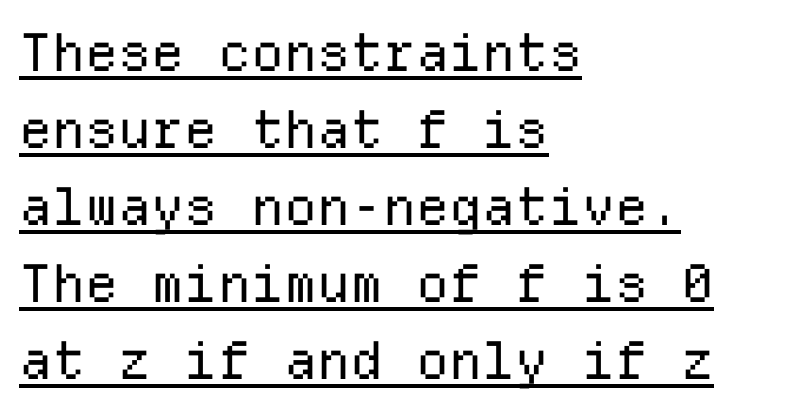
Students, note that the glyphs here touch the page at normal intervals. Unlike italic type, these characters show no tilt at all. The face used here appears with an underline applied. The letters carry no serifs — their stems end cleanly without finishing strokes.
